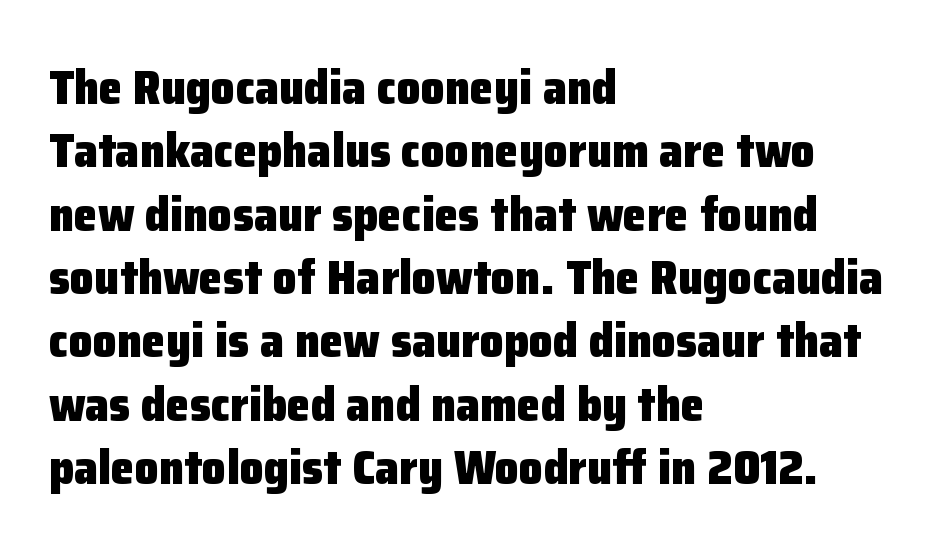
The image shows 48 px heavy sans-serif type, upright; set left-aligned, normal line spacing (1.32x), normal letter spacing, not underlined; low stroke contrast and a medium x-height.
